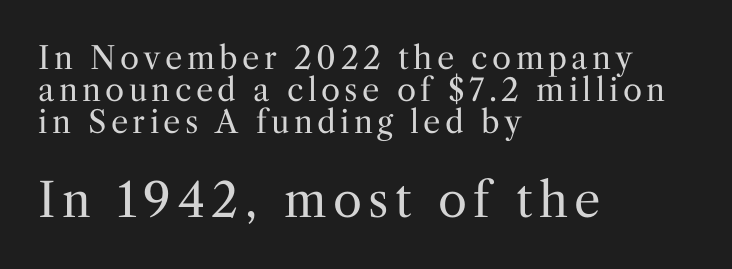
Q: Is the text bold? A: No.
Q: Is the text italic (slanted)? A: No, it is upright.
Q: Is the typeface a serif or a sans-serif typeface? A: Serif.
Q: Is the text underlined? A: No.
Q: How is the paragraph aligned? A: Left-aligned.
Q: Is the spacing between lines tight, normal or loose? A: Tight.
Q: Which block of text is set in a larger size, the first (top) or the second (bottom)? A: The second (bottom) one.
Q: Width (condensed, normal, or wide)? A: Normal.
Q: Stroke contrast? A: Medium.
Q: x-height? A: Medium.
Q: Monospaced? A: No.
